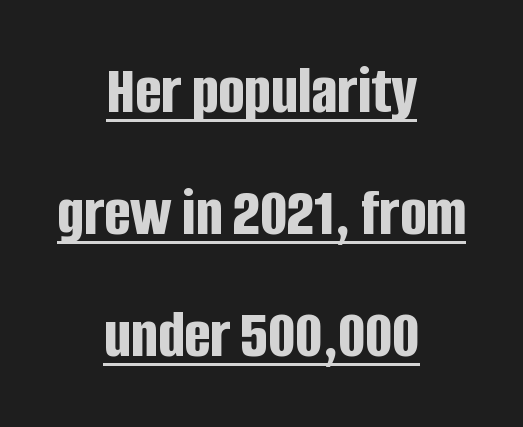
Q: Is the text bold? A: Yes.
Q: Is the text italic (slanted)? A: No, it is upright.
Q: Is the typeface a serif or a sans-serif typeface? A: Sans-serif.
Q: Is the text underlined? A: Yes.
Q: How is the paragraph aligned? A: Centered.
Q: Is the spacing between letters normal or unusually wide? A: Normal.
Q: Width (condensed, normal, or wide)? A: Condensed.
Q: Stroke contrast? A: Low.
Q: x-height? A: Large.
Q: Monospaced? A: No.
